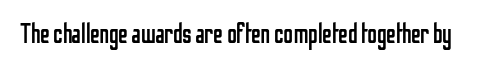
Q: Is the text bold? A: No.
Q: Is the text italic (slanted)? A: No, it is upright.
Q: Is the text underlined? A: No.
Q: Is the spacing between letters normal or unusually wide? A: Normal.
